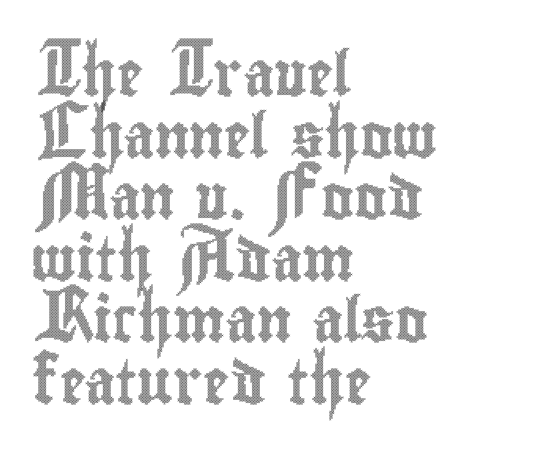
Q: Is the text italic (slanted)? A: No, it is upright.
Q: Is the text underlined? A: No.
Q: How is the paragraph aligned? A: Left-aligned.
Q: Is the spacing between letters normal or unusually wide? A: Normal.
Q: Is the spacing between lines tight, normal or loose? A: Normal.
Q: Width (condensed, normal, or wide)? A: Condensed.
Q: x-height? A: Small.
Q: Monospaced? A: No.
